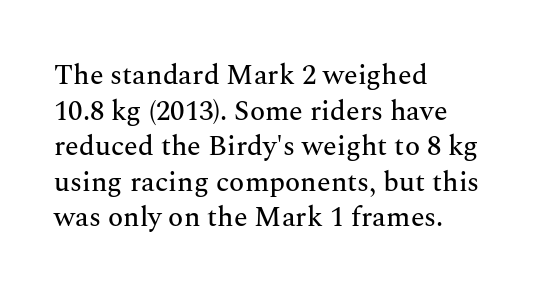
The image shows 28 px serif type, upright; set left-aligned, normal line spacing (1.27x), normal letter spacing, not underlined; medium stroke contrast and a medium x-height.
